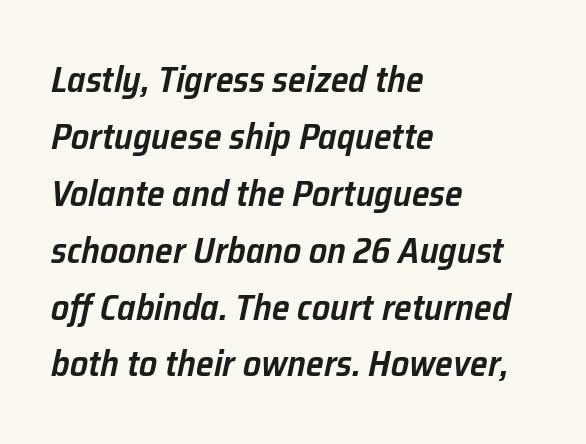
The image shows 36 px semibold type, italic (leaning right); set left-aligned, normal line spacing (1.58x), normal letter spacing, not underlined; low stroke contrast and a medium x-height.
